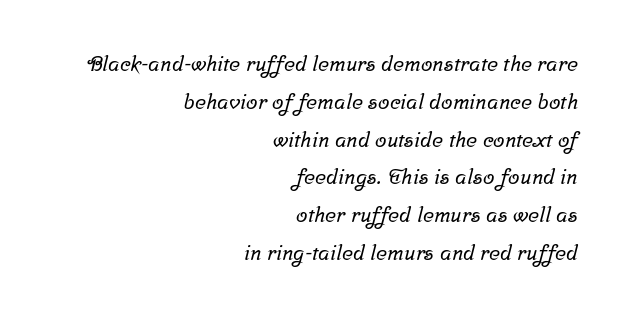
{"underline": "no", "align": "right", "line_spacing_ratio": 1.8, "letter_spacing": "normal", "letter_spacing_em": 0.0, "glyph_px": 21}
